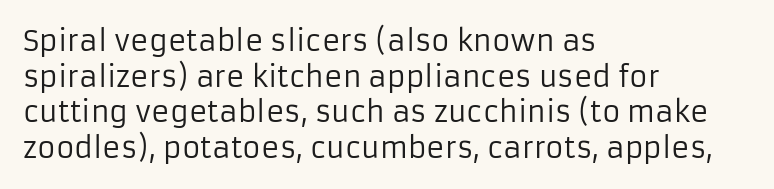
{"serif": "no", "italic": "no", "bold": "no", "weight": "regular", "width": "normal", "stroke_contrast": "low", "x_height": "medium", "monospaced": "no", "underline": "no", "align": "left", "line_spacing": "normal", "line_spacing_ratio": 1.27, "letter_spacing": "normal", "letter_spacing_em": 0.0, "glyph_px": 28}
